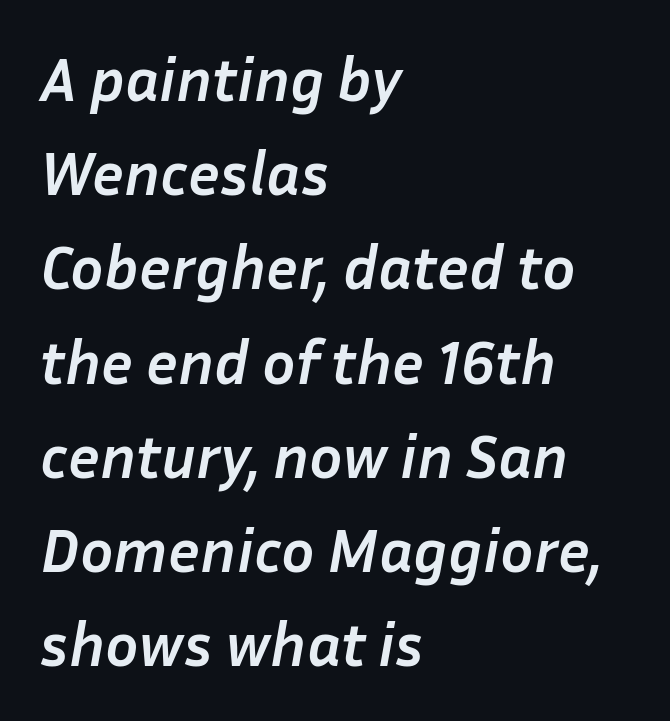
The image shows 62 px semibold type, italic (leaning right); set left-aligned, normal line spacing (1.52x), normal letter spacing, not underlined; low stroke contrast and a medium x-height.
